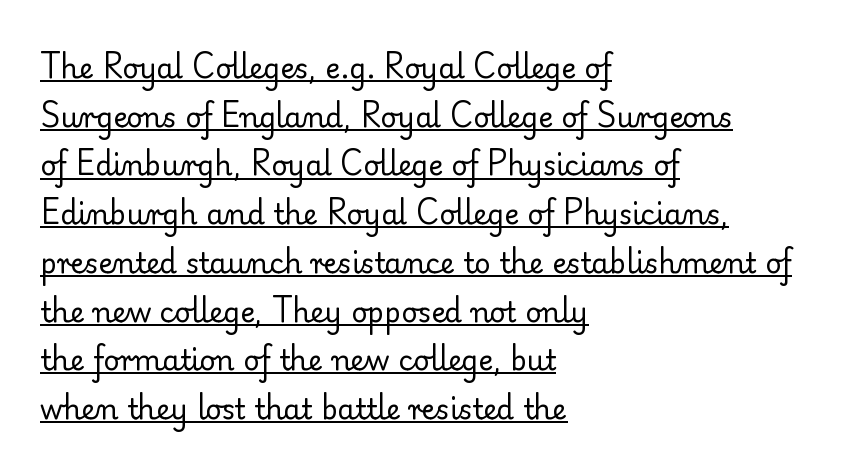
Q: Is the text bold? A: No.
Q: Is the text italic (slanted)? A: No, it is upright.
Q: Is the typeface a serif or a sans-serif typeface? A: Serif.
Q: Is the text underlined? A: Yes.
Q: How is the paragraph aligned? A: Left-aligned.
Q: Is the spacing between letters normal or unusually wide? A: Normal.
Q: Width (condensed, normal, or wide)? A: Normal.
Q: Stroke contrast? A: Low.
Q: x-height? A: Small.
Q: Monospaced? A: No.
